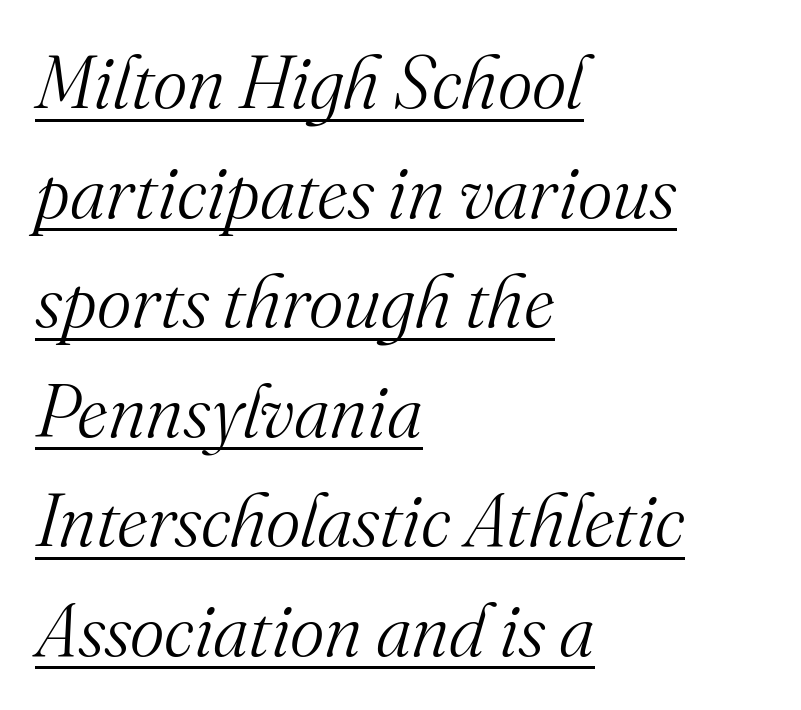
{"serif": "yes", "italic": "yes", "lean": "right", "slant_degrees": 16, "bold": "no", "weight": "light", "width": "normal", "stroke_contrast": "medium", "x_height": "small", "monospaced": "no", "underline": "yes", "align": "left", "line_spacing": "normal", "line_spacing_ratio": 1.48, "letter_spacing": "normal", "letter_spacing_em": 0.0, "glyph_px": 74}
